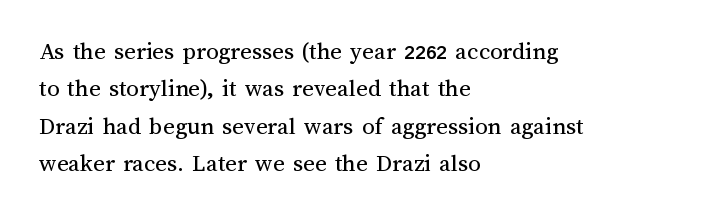
Q: Is the text bold? A: No.
Q: Is the text italic (slanted)? A: No, it is upright.
Q: Is the text underlined? A: No.
Q: How is the paragraph aligned? A: Left-aligned.
Q: Is the spacing between letters normal or unusually wide? A: Normal.
Q: Is the spacing between lines tight, normal or loose? A: Normal.
